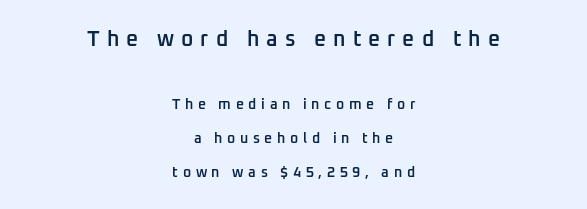
Is the block centered? Yes — each line is placed symmetrically about the middle. The letters stand upright; this is a roman face. Leading is clearly above the norm, producing a sparse column. The line texture is sparse and dotted thanks to wide tracking. Just letters on the line, the space beneath them empty.
